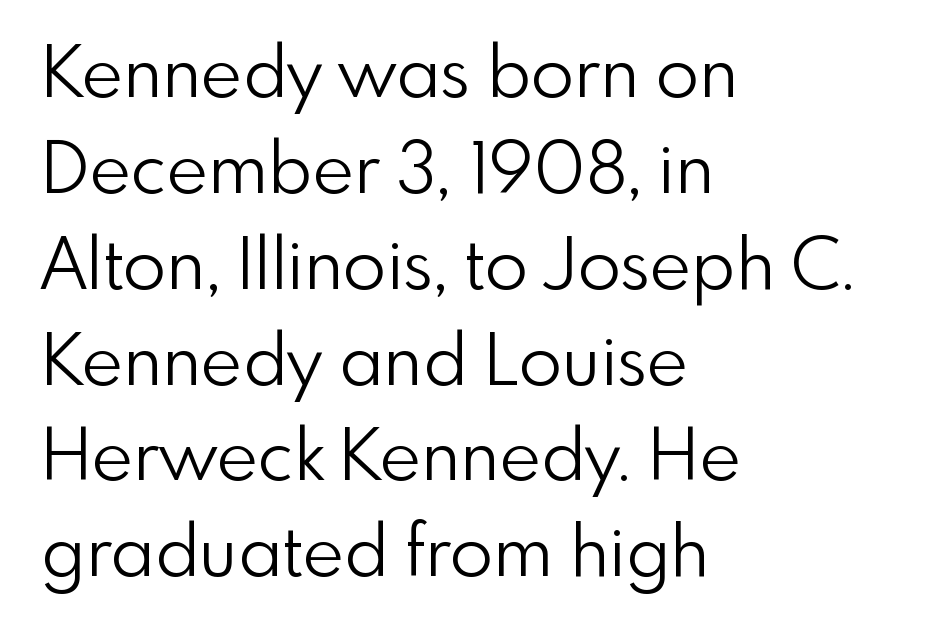
The compositor pushed each line to the left boundary. Does extra space separate the letters? No, they use regular spacing. What's the leading like? Ordinary, nothing unusual. The rendering uses natural spacing where letterforms have individual widths.
